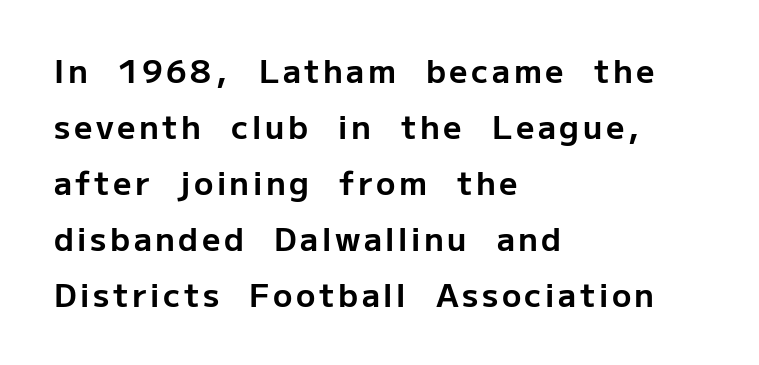
Q: Is the text bold? A: Yes.
Q: Is the text italic (slanted)? A: No, it is upright.
Q: Is the typeface a serif or a sans-serif typeface? A: Sans-serif.
Q: Is the text underlined? A: No.
Q: How is the paragraph aligned? A: Left-aligned.
Q: Width (condensed, normal, or wide)? A: Normal.
Q: Stroke contrast? A: Low.
Q: x-height? A: Medium.
Q: Monospaced? A: No.
